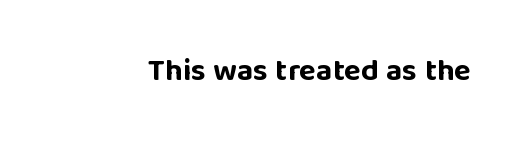
Q: Is the text bold? A: Yes.
Q: Is the text italic (slanted)? A: No, it is upright.
Q: Is the typeface a serif or a sans-serif typeface? A: Sans-serif.
Q: Is the text underlined? A: No.
Q: Is the spacing between letters normal or unusually wide? A: Normal.
Q: Width (condensed, normal, or wide)? A: Normal.
Q: Stroke contrast? A: Low.
Q: x-height? A: Large.
Q: Monospaced? A: No.
